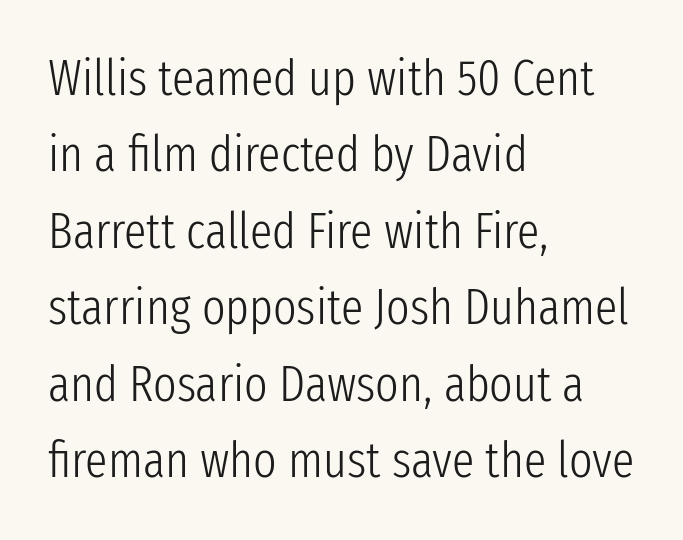
{"serif": "no", "italic": "no", "bold": "no", "weight": "light", "width": "condensed", "stroke_contrast": "low", "x_height": "medium", "monospaced": "no", "underline": "no", "align": "left", "line_spacing": "normal", "line_spacing_ratio": 1.53, "letter_spacing": "normal", "letter_spacing_em": 0.0, "glyph_px": 50}
